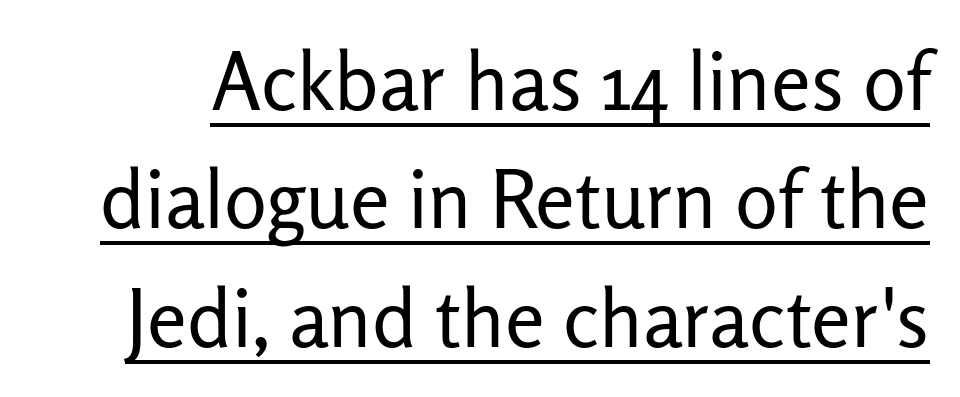
This is sans-serif lettering, the kind often seen on screens and signage. No italicization has been applied; the sample stays upright. On a weight scale, this lands at 450 or below. Here the designer chose a conventional face with non-uniform glyph widths.
